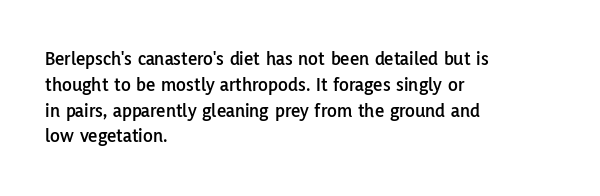
Q: Is the text italic (slanted)? A: No, it is upright.
Q: Is the text underlined? A: No.
Q: How is the paragraph aligned? A: Left-aligned.
Q: Is the spacing between letters normal or unusually wide? A: Normal.
Q: Is the spacing between lines tight, normal or loose? A: Normal.
